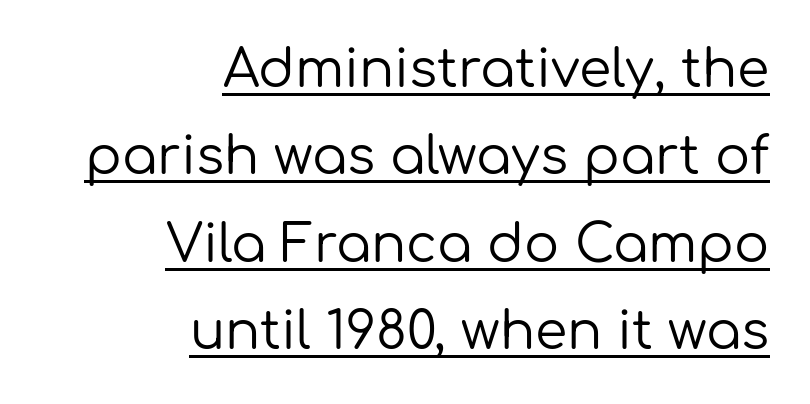
Character widths vary here, with narrow letters taking less room than wide ones. Notice how descenders clear the ascenders below comfortably — that's standard leading. Nobody touched the tracking dial on this one. Notice how the passage keeps a crisp vertical edge on the right only.
